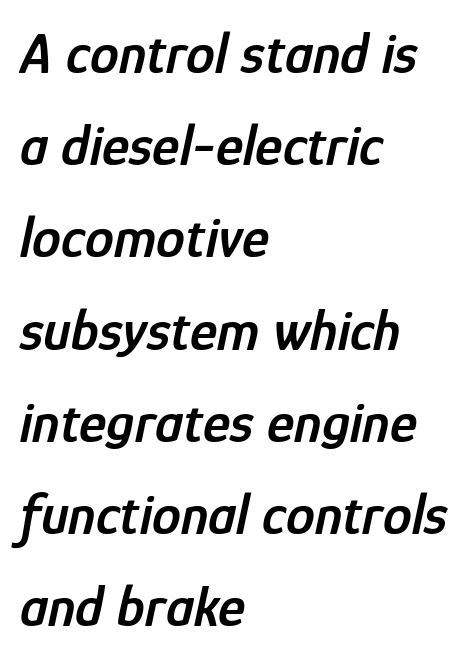
Q: Is the text bold? A: Semi-bold.
Q: Is the text italic (slanted)? A: Yes, it leans right by about 12 degrees.
Q: Is the text underlined? A: No.
Q: How is the paragraph aligned? A: Left-aligned.
Q: Is the spacing between letters normal or unusually wide? A: Normal.
Q: Is the spacing between lines tight, normal or loose? A: Normal.
Q: Width (condensed, normal, or wide)? A: Condensed.
Q: Stroke contrast? A: Low.
Q: x-height? A: Medium.
Q: Monospaced? A: No.
